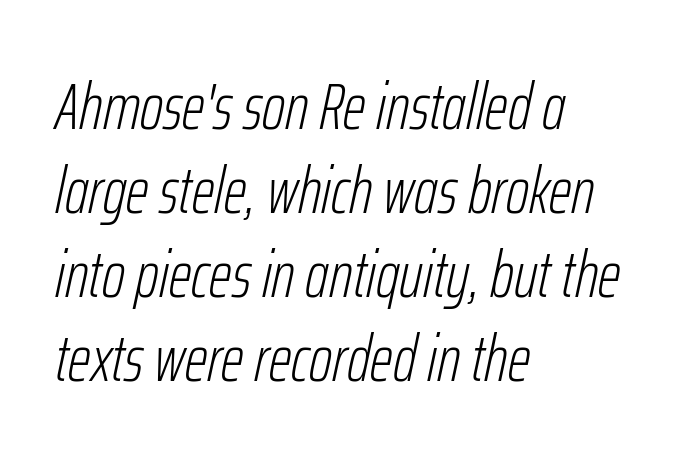
{"italic": "yes", "lean": "right", "slant_degrees": 12, "bold": "no", "weight": "light", "width": "condensed", "stroke_contrast": "low", "x_height": "medium", "monospaced": "no", "underline": "no", "align": "left", "line_spacing": "normal", "line_spacing_ratio": 1.29, "letter_spacing": "normal", "letter_spacing_em": 0.0, "glyph_px": 65}
